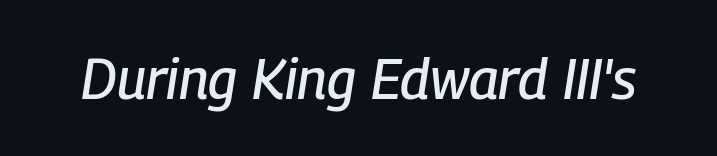
The image shows 56 px condensed type, italic (leaning right); set normal letter spacing, not underlined; low stroke contrast and a medium x-height.
